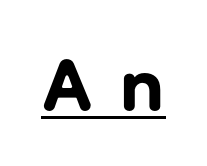
{"serif": "no", "italic": "no", "bold": "yes", "weight": "bold", "width": "normal", "stroke_contrast": "low", "x_height": "medium", "monospaced": "no", "underline": "yes", "letter_spacing": "wide", "letter_spacing_em": 0.35, "glyph_px": 77}
